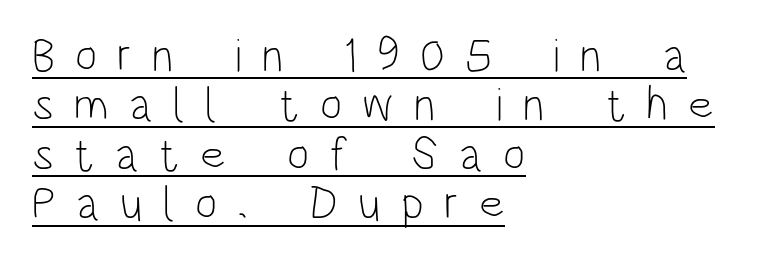
{"serif": "no", "italic": "no", "bold": "no", "weight": "light", "width": "condensed", "stroke_contrast": "low", "x_height": "large", "monospaced": "no", "underline": "yes", "align": "left", "line_spacing": "tight", "line_spacing_ratio": 1.05, "letter_spacing": "wide", "letter_spacing_em": 0.43, "glyph_px": 47}
